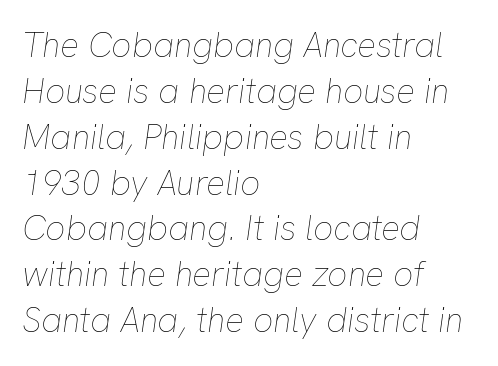
The area under the type is left untouched. The line texture is even and compact thanks to regular tracking. Weight: in the light-to-regular range. Baseline-to-baseline distance is the conventional proportion of letter height. Spacing verdict: proportional, widths tailored to each character. The axis of the letterforms is tilted away from vertical.
